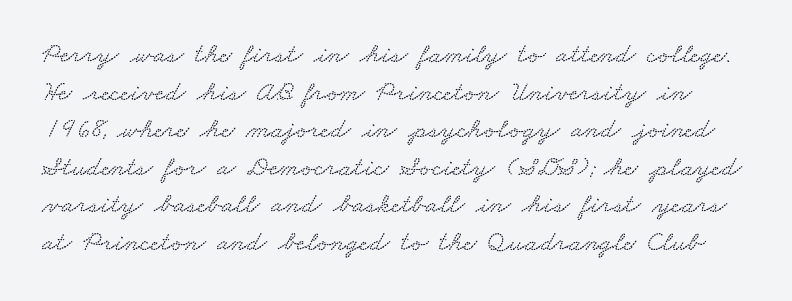
Glyph-to-glyph distance matches everyday printed text. Vertically, the passage feels balanced, rows spaced as you'd expect. A typesetter would call this proportional, since set widths differ per character. Any mark beneath the type? The region is blank.
